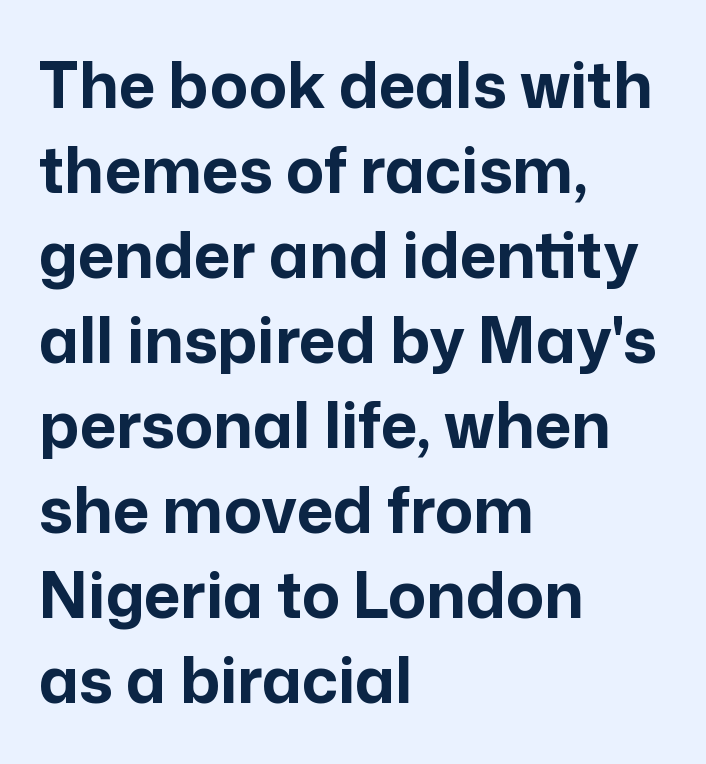
The image shows 63 px bold sans-serif type, upright; set left-aligned, normal line spacing (1.35x), normal letter spacing, not underlined; low stroke contrast and a medium x-height.
